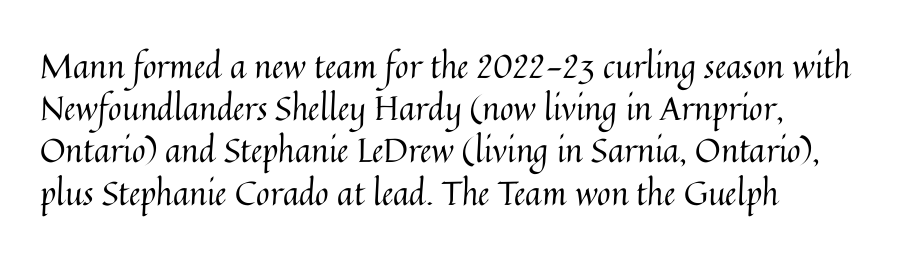
The image shows 33 px regular-weight type; set left-aligned, normal line spacing (1.28x), normal letter spacing, not underlined; medium stroke contrast and a medium x-height.
